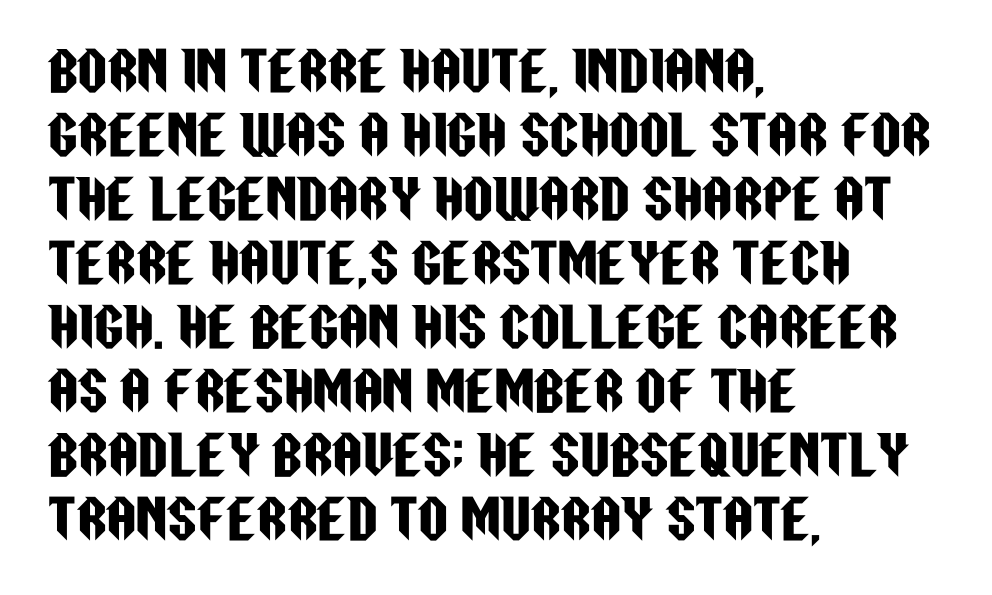
{"serif": "no", "italic": "no", "width": "condensed", "stroke_contrast": "low", "x_height": "large", "monospaced": "no", "underline": "no", "align": "left", "line_spacing_ratio": 1.23, "letter_spacing": "normal", "letter_spacing_em": 0.0, "glyph_px": 52}
